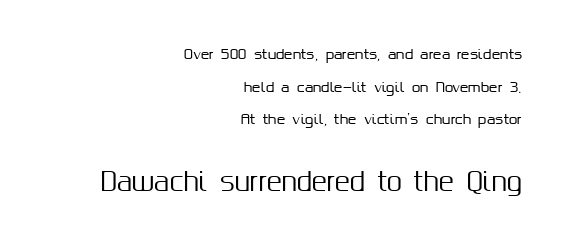
The image shows 25 px text type, upright; set right-aligned, loose line spacing (2.33x), normal letter spacing, not underlined; the second (bottom) block is 1.79x larger.
